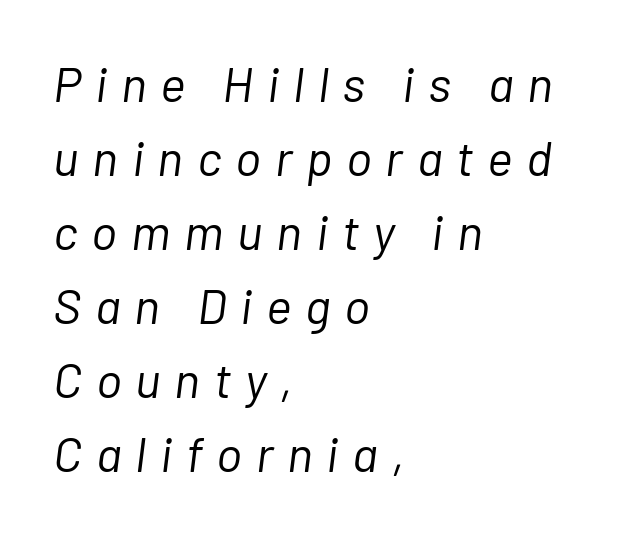
Heaviness? Minimal to ordinary, like unemphasized prose. Baseline-to-baseline distance is the conventional proportion of letter height. The whole block is typeset with a tilt. Each letter keeps its own natural width here, so spacing adapts to shape. Spacing between characters has been opened up far beyond the box default. Anything drawn beneath the words? Only blank space.
